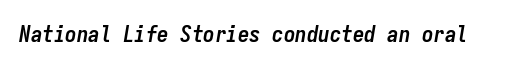
The image shows 23 px bold type, italic (leaning right); set normal letter spacing, not underlined.
